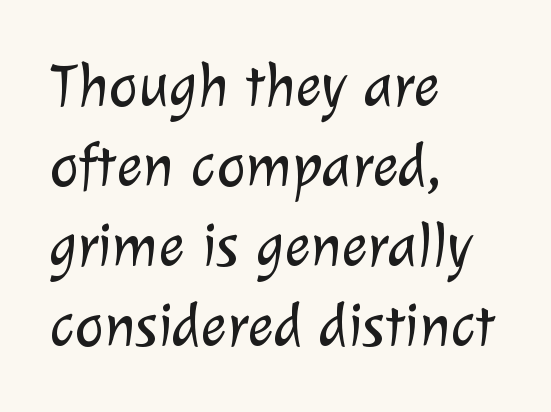
The rendering shows plain stroke endings on the letterforms — a sans-serif design. Stems and bowls with no extra thickness — not bold. This sample has the flowing, uneven cadence of proportional lettering. Here the glyphs are tracked normally, forming tight word shapes.
